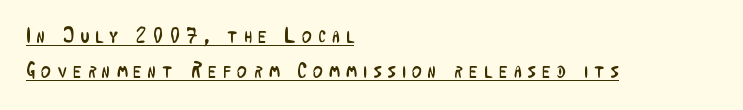
{"italic": "no", "bold": "no", "underline": "yes", "align": "left", "line_spacing": "normal", "line_spacing_ratio": 1.69, "letter_spacing": "wide", "letter_spacing_em": 0.31, "glyph_px": 21}
